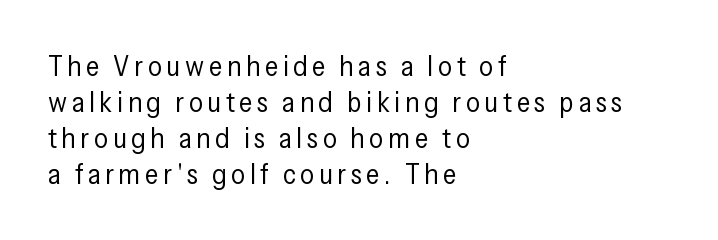
Q: Is the text bold? A: No.
Q: Is the text italic (slanted)? A: No, it is upright.
Q: Is the typeface a serif or a sans-serif typeface? A: Sans-serif.
Q: Is the text underlined? A: No.
Q: How is the paragraph aligned? A: Left-aligned.
Q: Is the spacing between lines tight, normal or loose? A: Normal.
Q: Width (condensed, normal, or wide)? A: Condensed.
Q: Stroke contrast? A: Low.
Q: x-height? A: Medium.
Q: Monospaced? A: No.
